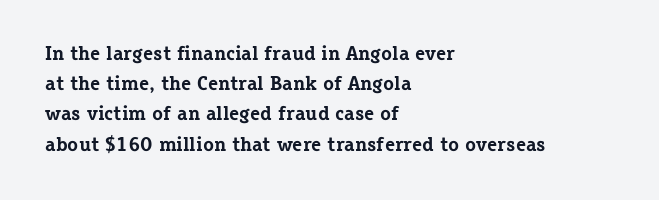
{"italic": "no", "bold": "yes", "underline": "no", "align": "left", "line_spacing": "normal", "line_spacing_ratio": 1.51, "letter_spacing": "normal", "letter_spacing_em": 0.0, "glyph_px": 20}
